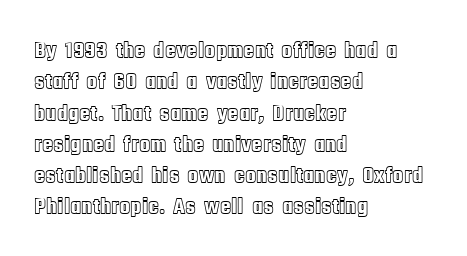
The passage shown is not underscored anywhere. The line texture is even and compact thanks to regular tracking. Nope, not italic — everything's standing straight. Each line starts at the same left margin while the right side varies. Notice how descenders clear the ascenders below comfortably — that's standard leading.
